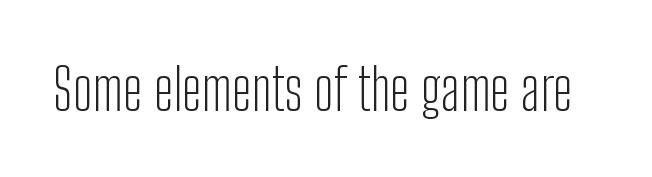
The image shows 58 px light, condensed sans-serif type, upright; set normal letter spacing, not underlined; low stroke contrast and a medium x-height.
